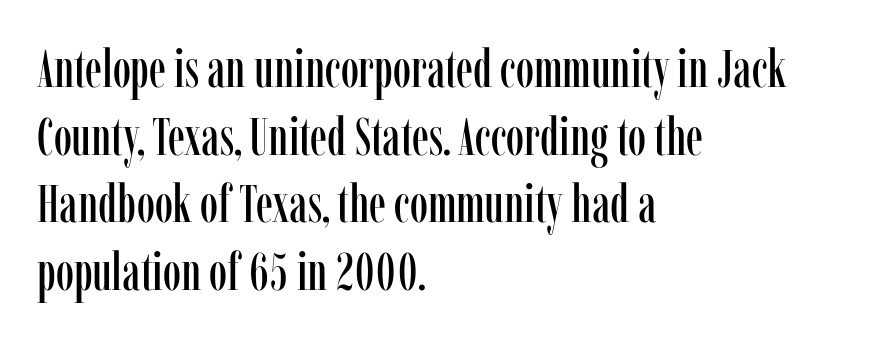
{"serif": "yes", "italic": "no", "width": "condensed", "stroke_contrast": "low", "x_height": "medium", "monospaced": "no", "underline": "no", "align": "left", "line_spacing": "normal", "line_spacing_ratio": 1.3, "letter_spacing": "normal", "letter_spacing_em": 0.0, "glyph_px": 52}
